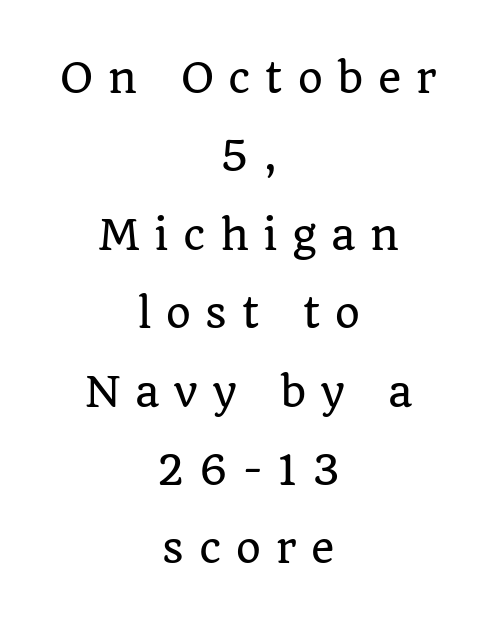
Look at the bottom of the vertical strokes: they flare into serifs here. This rendering uses center alignment, leaving both contours irregular but symmetric. Compared with typical paragraphs, the rows here are farther apart. A roman cut, with each character standing at attention. Character widths vary here, with narrow letters taking less room than wide ones. Quick note: underline off.
